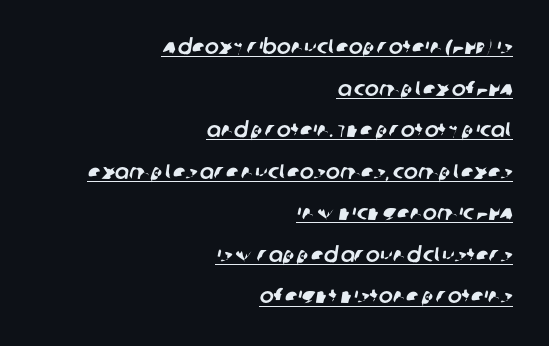
What decoration does the sample have? An underline. Alignment: flush right. Nobody touched the tracking dial on this one. Leading is clearly above the norm, producing a sparse column.
